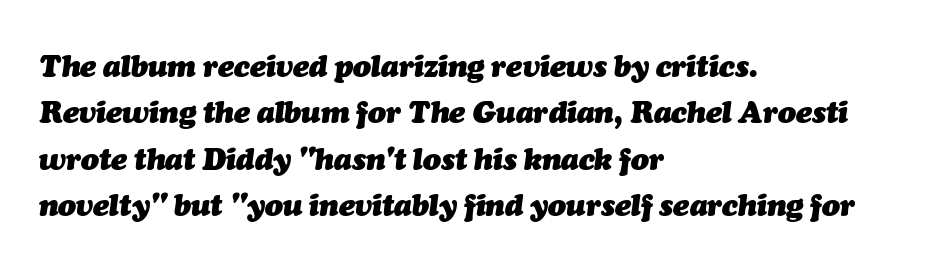
Q: Is the text bold? A: Yes.
Q: Is the text italic (slanted)? A: Yes, it leans right by about 7 degrees.
Q: Is the text underlined? A: No.
Q: How is the paragraph aligned? A: Left-aligned.
Q: Is the spacing between letters normal or unusually wide? A: Normal.
Q: Is the spacing between lines tight, normal or loose? A: Normal.
Q: Width (condensed, normal, or wide)? A: Normal.
Q: Stroke contrast? A: Medium.
Q: x-height? A: Medium.
Q: Monospaced? A: No.
